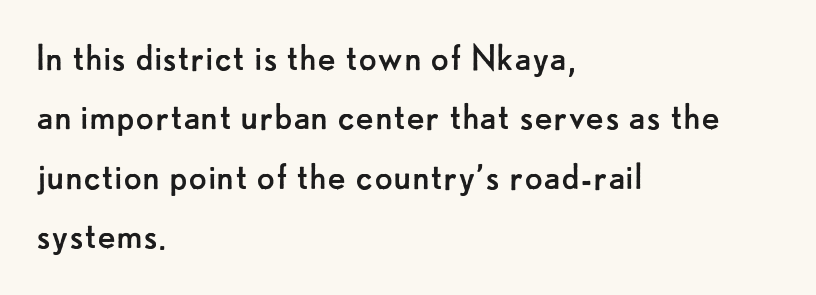
Q: Is the text bold? A: No.
Q: Is the text italic (slanted)? A: No, it is upright.
Q: Is the typeface a serif or a sans-serif typeface? A: Sans-serif.
Q: Is the text underlined? A: No.
Q: How is the paragraph aligned? A: Left-aligned.
Q: Is the spacing between letters normal or unusually wide? A: Normal.
Q: Is the spacing between lines tight, normal or loose? A: Normal.
Q: Width (condensed, normal, or wide)? A: Normal.
Q: Stroke contrast? A: Low.
Q: x-height? A: Small.
Q: Monospaced? A: No.
